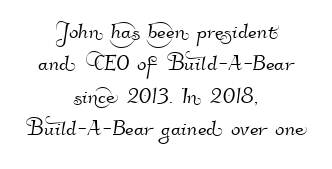
Q: Is the typeface a serif or a sans-serif typeface? A: Sans-serif.
Q: Is the text underlined? A: No.
Q: How is the paragraph aligned? A: Centered.
Q: Is the spacing between letters normal or unusually wide? A: Normal.
Q: Width (condensed, normal, or wide)? A: Normal.
Q: Stroke contrast? A: High.
Q: x-height? A: Small.
Q: Monospaced? A: No.
